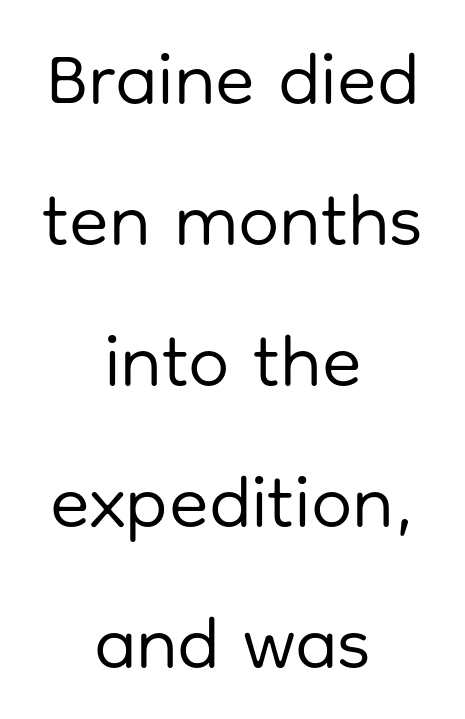
Ascenders rise straight up at ninety degrees. The vertical gap from one line to the next is large. Each stroke keeps to a modest, everyday thickness or less. A centered setting, common on invitations and titles, is used for this passage. Any mark beneath the type? The region is blank. The horizontal fit of the characters is conventional and even.
